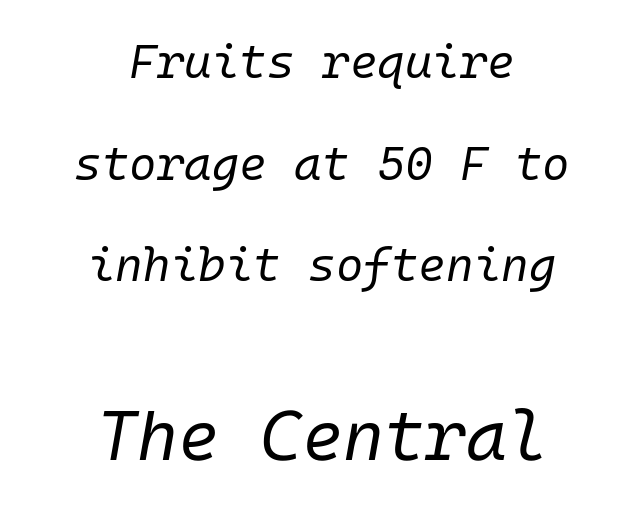
{"italic": "yes", "lean": "right", "slant_degrees": 10, "bold": "no", "weight": "regular", "width": "normal", "stroke_contrast": "low", "x_height": "medium", "underline": "no", "align": "center", "line_spacing": "loose", "line_spacing_ratio": 2.16, "letter_spacing": "normal", "letter_spacing_em": 0.0, "larger_block": "second", "size_ratio": 1.49, "glyph_px": 70}
